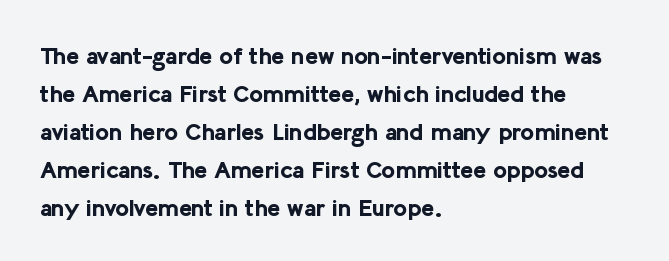
{"italic": "no", "bold": "yes", "underline": "no", "align": "left", "line_spacing": "normal", "line_spacing_ratio": 1.58, "letter_spacing": "normal", "letter_spacing_em": 0.0, "glyph_px": 24}
